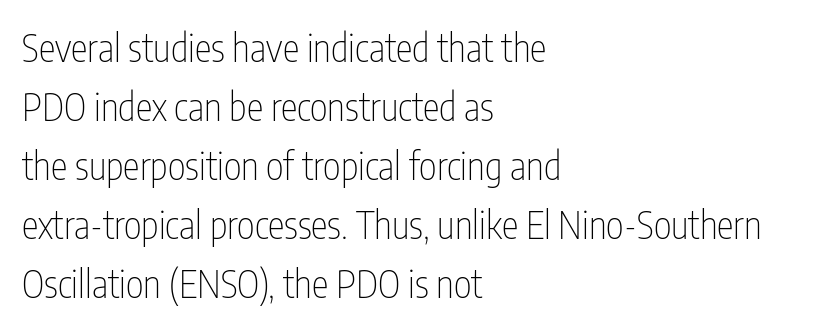
Q: Is the text bold? A: No.
Q: Is the text italic (slanted)? A: No, it is upright.
Q: Is the typeface a serif or a sans-serif typeface? A: Sans-serif.
Q: Is the text underlined? A: No.
Q: How is the paragraph aligned? A: Left-aligned.
Q: Is the spacing between letters normal or unusually wide? A: Normal.
Q: Is the spacing between lines tight, normal or loose? A: Normal.
Q: Width (condensed, normal, or wide)? A: Condensed.
Q: Stroke contrast? A: Low.
Q: x-height? A: Medium.
Q: Monospaced? A: No.
